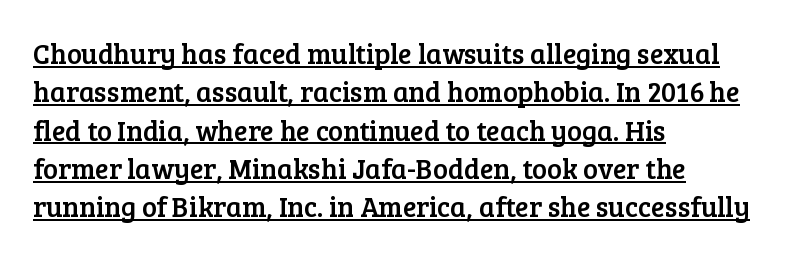
Tracking here is standard; glyphs follow each other at the usual distance. Every row of glyphs begins at an identical x-position on the left. The typography opts for an upright posture over an oblique one. The designer went with a serif here, giving each stem small feet.
